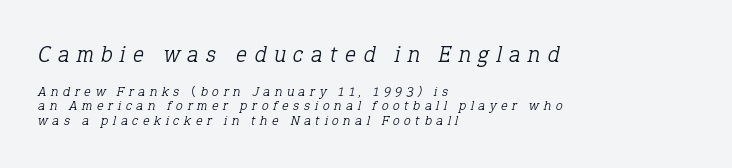
{"italic": "yes", "lean": "right", "slant_degrees": 12, "bold": "no", "underline": "no", "align": "left", "line_spacing": "tight", "line_spacing_ratio": 1.05, "letter_spacing": "wide", "letter_spacing_em": 0.33, "larger_block": "first", "size_ratio": 1.64, "glyph_px": 23}
